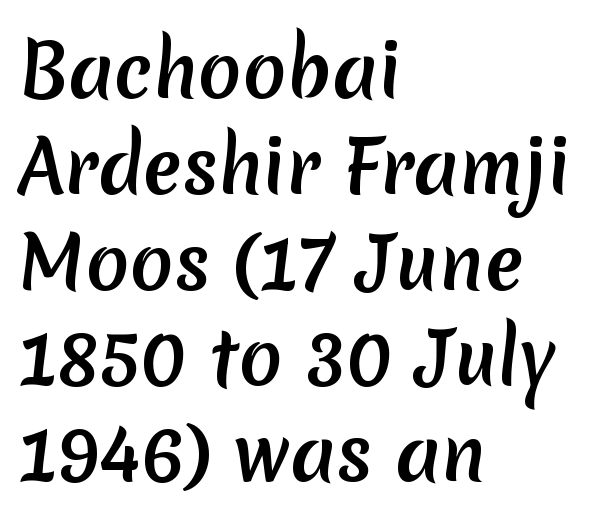
The rendering keeps characters at their native spacing. Looks like regular typesetting: each glyph gets only the width it needs. Letters rest on an invisible, unmarked baseline. As a designer I'd log this as weight 700, bold. Nope, no serifs anywhere on these letters.
